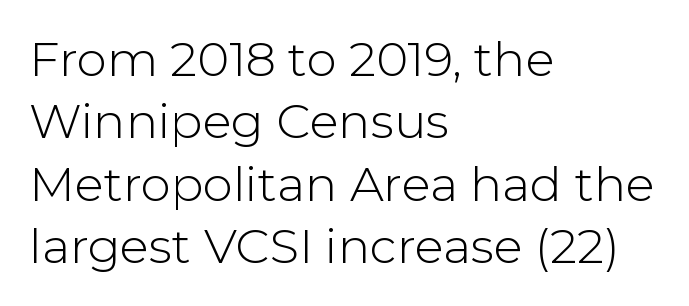
{"serif": "no", "italic": "no", "bold": "no", "weight": "light", "width": "normal", "stroke_contrast": "low", "x_height": "medium", "monospaced": "no", "underline": "no", "align": "left", "line_spacing": "normal", "line_spacing_ratio": 1.3, "letter_spacing": "normal", "letter_spacing_em": 0.0, "glyph_px": 48}
